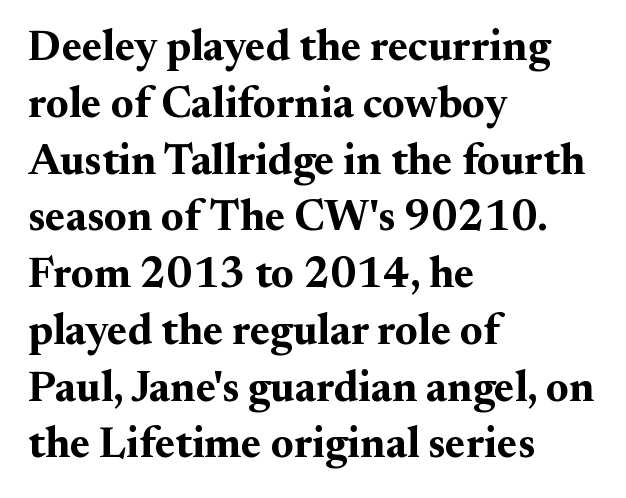
Q: Is the text bold? A: Yes.
Q: Is the text italic (slanted)? A: No, it is upright.
Q: Is the typeface a serif or a sans-serif typeface? A: Serif.
Q: Is the text underlined? A: No.
Q: How is the paragraph aligned? A: Left-aligned.
Q: Is the spacing between letters normal or unusually wide? A: Normal.
Q: Is the spacing between lines tight, normal or loose? A: Normal.
Q: Width (condensed, normal, or wide)? A: Normal.
Q: Stroke contrast? A: Medium.
Q: x-height? A: Small.
Q: Monospaced? A: No.
